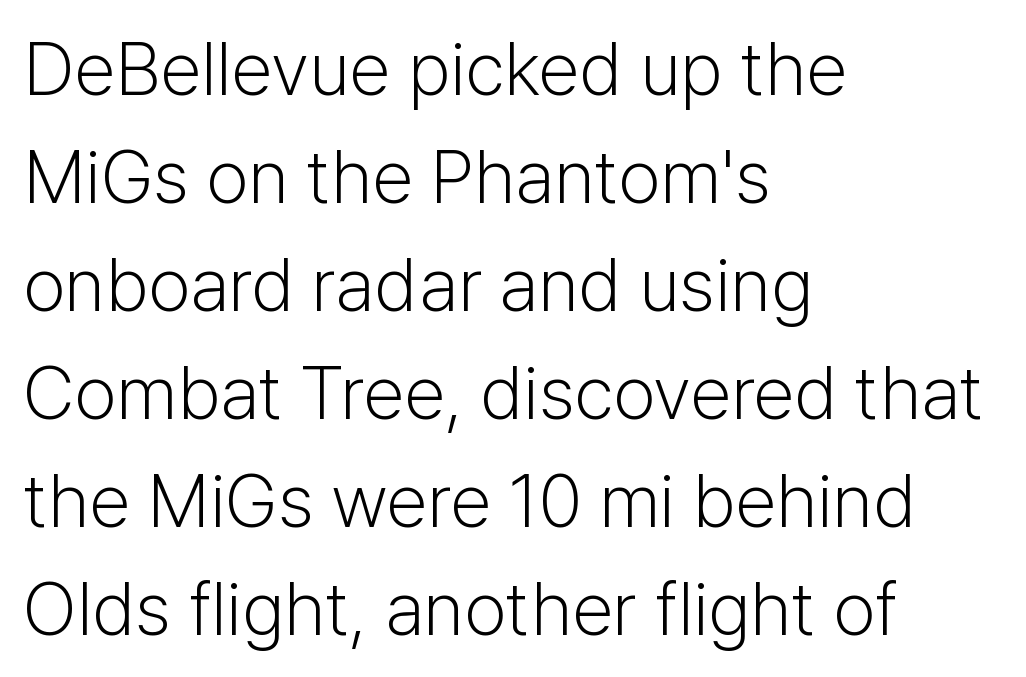
The image shows 75 px light sans-serif type, upright; set left-aligned, normal line spacing (1.44x), normal letter spacing, not underlined; low stroke contrast and a medium x-height.
